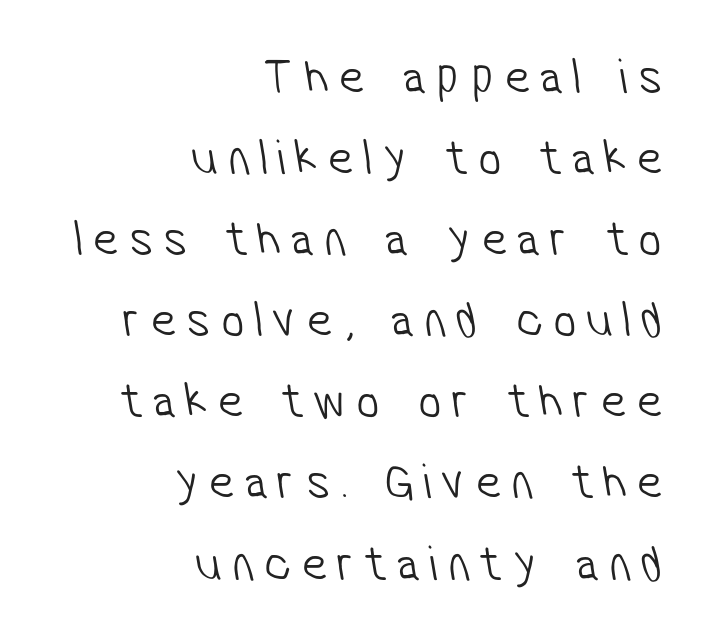
{"serif": "no", "bold": "no", "weight": "light", "width": "condensed", "stroke_contrast": "low", "x_height": "medium", "monospaced": "no", "underline": "no", "align": "right", "line_spacing": "normal", "line_spacing_ratio": 1.59, "letter_spacing": "wide", "letter_spacing_em": 0.2, "glyph_px": 51}
